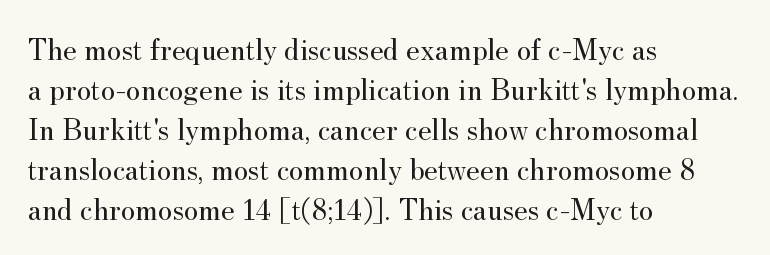
{"serif": "yes", "italic": "no", "bold": "no", "weight": "regular", "width": "normal", "stroke_contrast": "medium", "x_height": "small", "monospaced": "no", "underline": "no", "align": "left", "line_spacing": "normal", "line_spacing_ratio": 1.29, "letter_spacing": "normal", "letter_spacing_em": 0.0, "glyph_px": 31}
